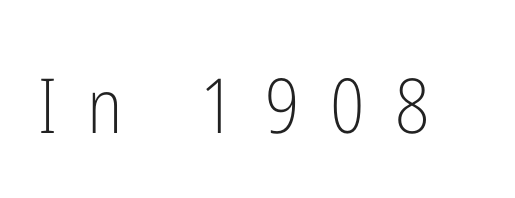
Observe the absence of serifs on each vertical stroke in this sample. Underlining? Definitely not there. Posture: vertical. Stems here are at most as thick as an everyday book face. Loose tracking; the words dissolve into strings of separated letters. Think of a printed novel: that variable character pitch is what you see here.
